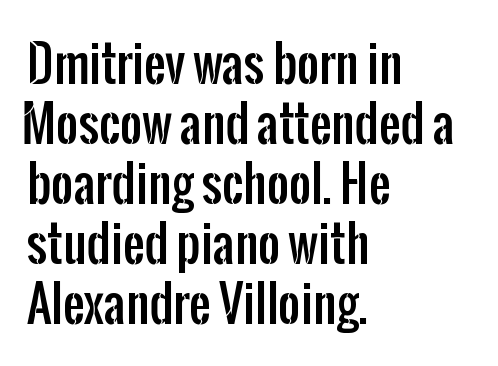
What kind of face is this? One without serifs — a sans. Reading down the column, the eye jumps a familiar distance to each next line. The ragged edge is on the right, which tells us the setting is flush left. When letters stand straight like this, we call the style roman or upright. These lines are rendered in a variable-pitch font. Descender tails drop into unmarked territory.
